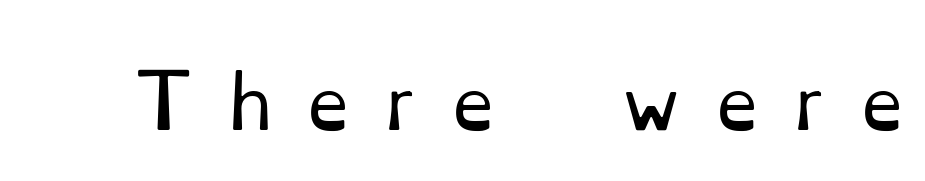
Q: Is the text bold? A: No.
Q: Is the text italic (slanted)? A: No, it is upright.
Q: Is the typeface a serif or a sans-serif typeface? A: Serif.
Q: Is the text underlined? A: No.
Q: Is the spacing between letters normal or unusually wide? A: Unusually wide.
Q: Width (condensed, normal, or wide)? A: Normal.
Q: Stroke contrast? A: Low.
Q: x-height? A: Small.
Q: Monospaced? A: No.
